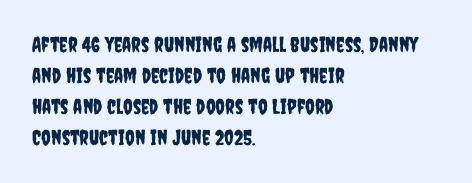
The image shows 21 px text type, upright; set left-aligned, normal line spacing (1.48x), normal letter spacing, not underlined.
